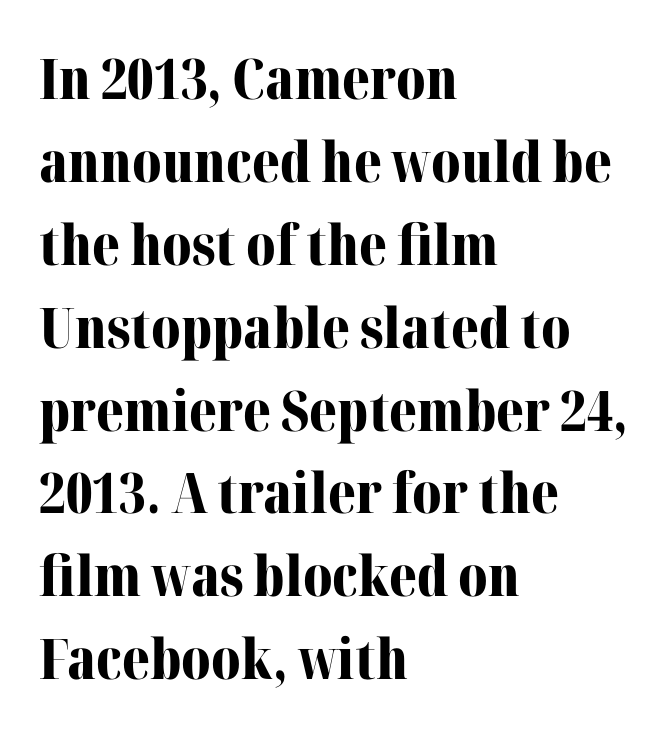
The image shows 56 px bold serif type, upright; set left-aligned, normal line spacing (1.48x), normal letter spacing, not underlined; medium stroke contrast and a medium x-height.
